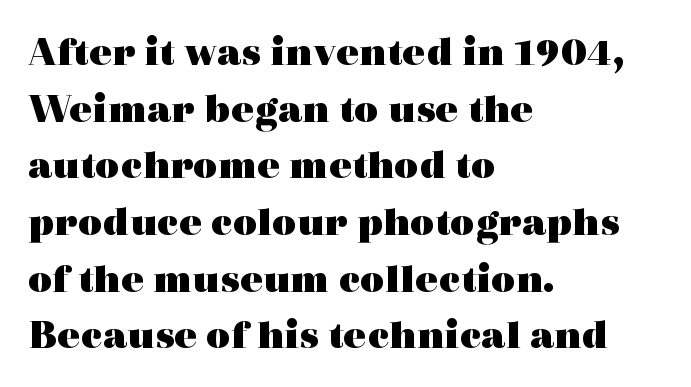
Glance below the letters and you will spot only blank space. Tracking value appears to be zero — textbook default spacing. The leading is moderate, giving the passage an even texture. In terms of weight, the rendering is a true, heavy bold. Does the type have serifs? Yes, each stem ends in a small foot.
